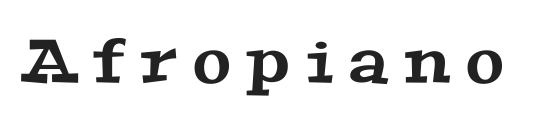
The image shows 62 px wide serif type; set unusually wide letter spacing (+0.26 em), not underlined; medium stroke contrast and a medium x-height.
